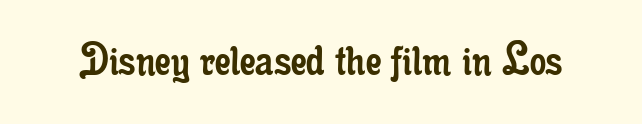
The image shows 51 px regular-weight, condensed serif type, upright; set normal letter spacing, not underlined; low stroke contrast and a small x-height.
